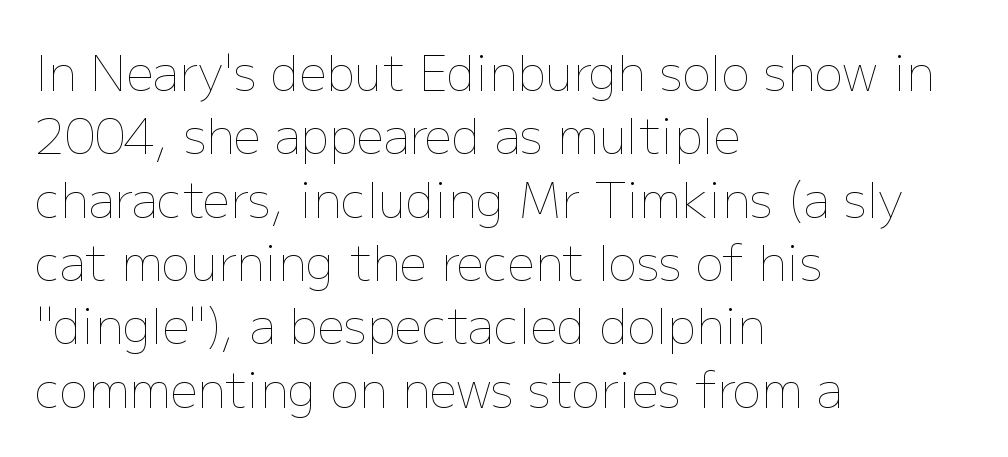
The image shows 48 px thin type, upright; set left-aligned, normal line spacing (1.32x), normal letter spacing, not underlined; low stroke contrast and a medium x-height.
